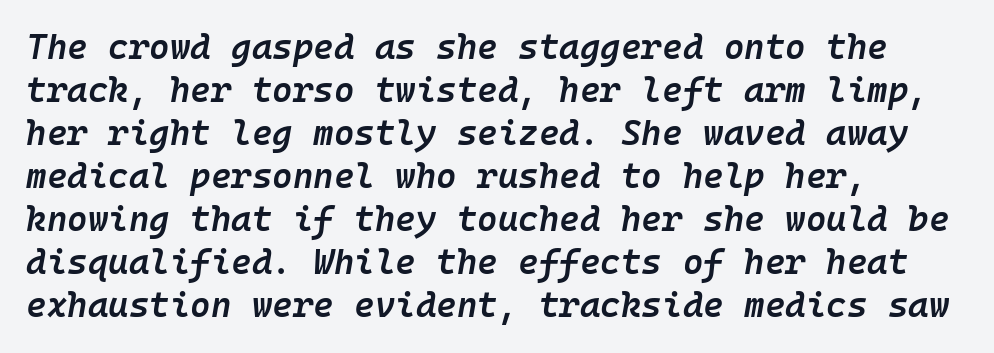
{"italic": "yes", "lean": "right", "slant_degrees": 10, "bold": "semi", "weight": "semibold", "width": "normal", "stroke_contrast": "low", "x_height": "medium", "monospaced": "yes", "underline": "no", "align": "left", "line_spacing_ratio": 1.23, "letter_spacing": "normal", "letter_spacing_em": 0.0, "glyph_px": 35}
